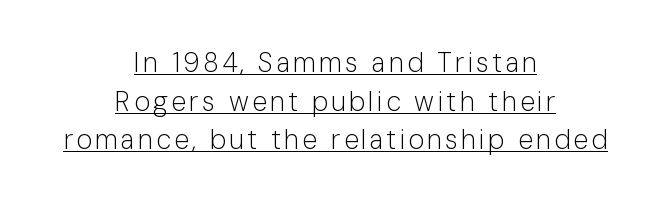
Q: Is the text bold? A: No.
Q: Is the text italic (slanted)? A: No, it is upright.
Q: Is the text underlined? A: Yes.
Q: How is the paragraph aligned? A: Centered.
Q: Is the spacing between lines tight, normal or loose? A: Normal.
